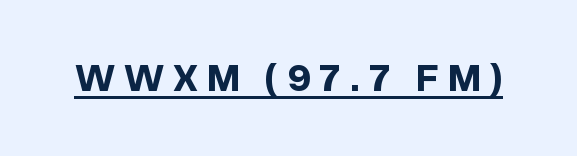
Characters follow at a spacing far wider than the type designer built in. Typographic density is high because the face is bold. Think of a printed novel: that variable character pitch is what you see here. This is sans-serif lettering, the kind often seen on screens and signage. The words here are underlined.
